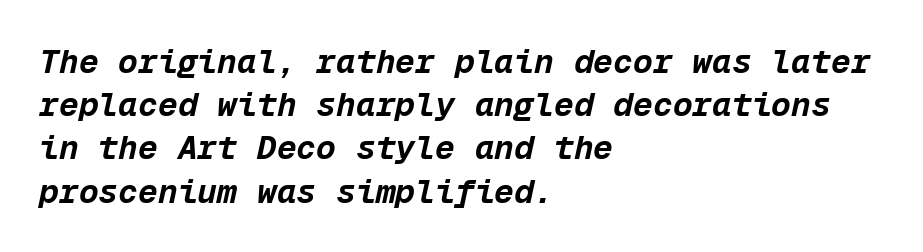
Q: Is the text bold? A: Yes.
Q: Is the text italic (slanted)? A: Yes, it leans right by about 12 degrees.
Q: Is the text underlined? A: No.
Q: How is the paragraph aligned? A: Left-aligned.
Q: Is the spacing between letters normal or unusually wide? A: Normal.
Q: Is the spacing between lines tight, normal or loose? A: Normal.
Q: Width (condensed, normal, or wide)? A: Normal.
Q: Stroke contrast? A: Low.
Q: x-height? A: Medium.
Q: Monospaced? A: Yes.
